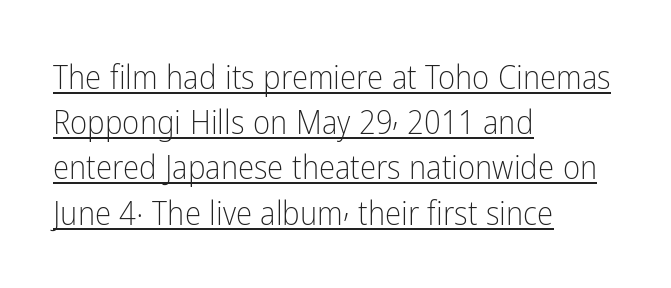
The image shows 33 px light, condensed sans-serif type, upright; set left-aligned, normal line spacing (1.37x), normal letter spacing, underlined; low stroke contrast and a medium x-height.
